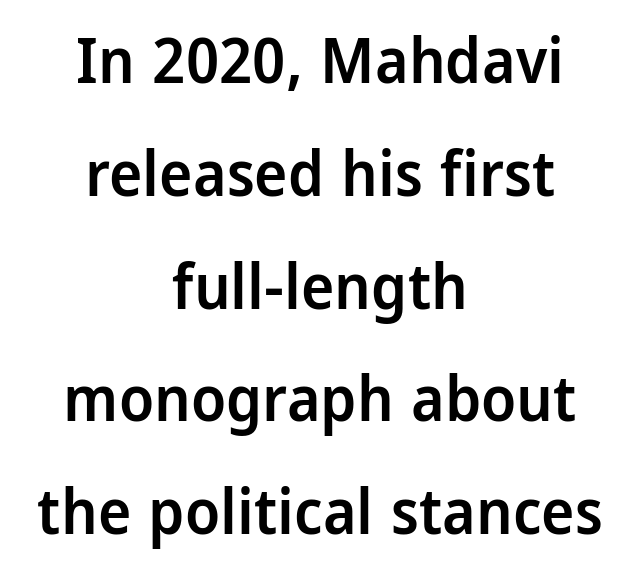
{"serif": "no", "italic": "no", "bold": "semi", "weight": "semibold", "width": "normal", "stroke_contrast": "low", "x_height": "medium", "monospaced": "no", "underline": "no", "align": "center", "line_spacing_ratio": 1.79, "letter_spacing": "normal", "letter_spacing_em": 0.0, "glyph_px": 63}
